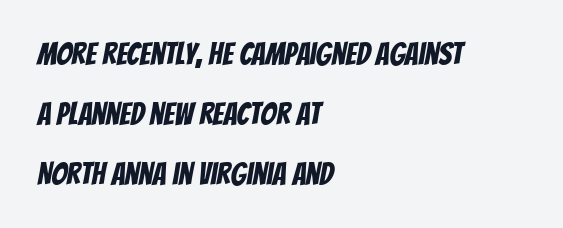
Q: Is the typeface a serif or a sans-serif typeface? A: Sans-serif.
Q: Is the text underlined? A: No.
Q: How is the paragraph aligned? A: Left-aligned.
Q: Is the spacing between letters normal or unusually wide? A: Normal.
Q: Is the spacing between lines tight, normal or loose? A: Loose.
Q: Width (condensed, normal, or wide)? A: Condensed.
Q: Stroke contrast? A: Low.
Q: x-height? A: Large.
Q: Monospaced? A: No.
